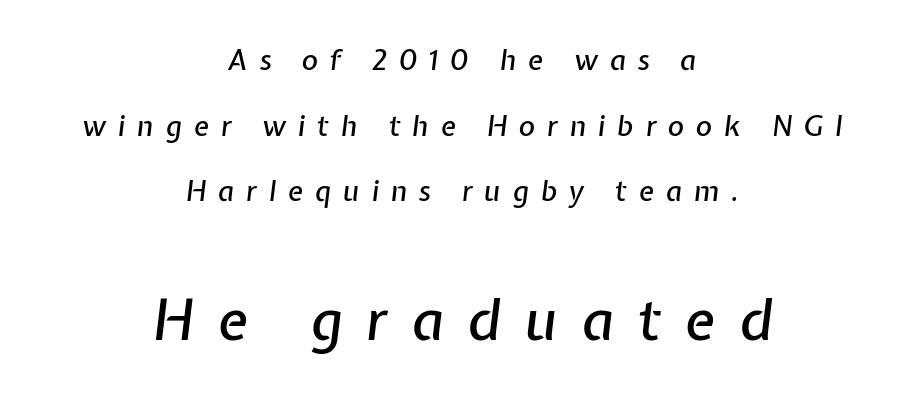
{"italic": "yes", "lean": "right", "slant_degrees": 7, "width": "normal", "stroke_contrast": "low", "x_height": "medium", "monospaced": "no", "underline": "no", "align": "center", "line_spacing": "loose", "line_spacing_ratio": 2.34, "letter_spacing": "wide", "letter_spacing_em": 0.42, "larger_block": "second", "size_ratio": 2.0, "glyph_px": 56}
